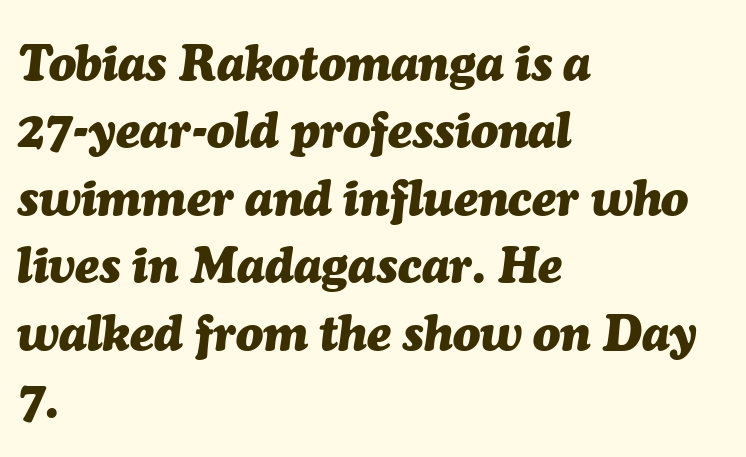
Q: Is the text bold? A: Yes.
Q: Is the text italic (slanted)? A: Yes, it leans right by about 7 degrees.
Q: Is the text underlined? A: No.
Q: How is the paragraph aligned? A: Left-aligned.
Q: Is the spacing between letters normal or unusually wide? A: Normal.
Q: Is the spacing between lines tight, normal or loose? A: Normal.
Q: Width (condensed, normal, or wide)? A: Normal.
Q: Stroke contrast? A: Medium.
Q: x-height? A: Medium.
Q: Monospaced? A: No.
